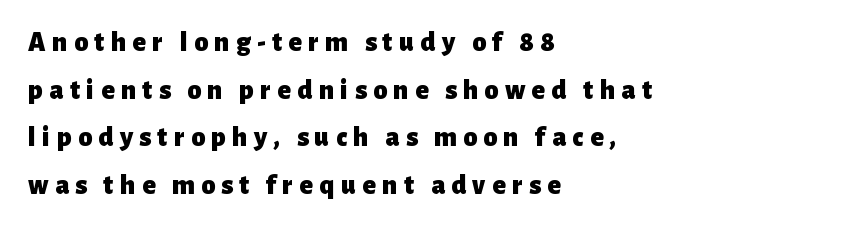
The image shows 28 px heavy sans-serif type, upright; set left-aligned, normal line spacing (1.7x), unusually wide letter spacing (+0.23 em), not underlined; low stroke contrast and a medium x-height.
